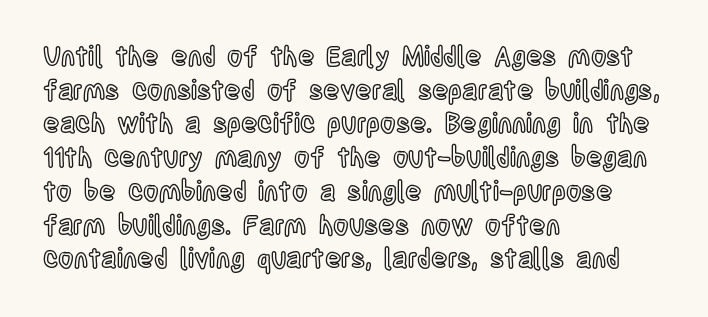
The image shows 27 px text type, upright; set left-aligned, normal line spacing (1.25x), normal letter spacing, not underlined.
